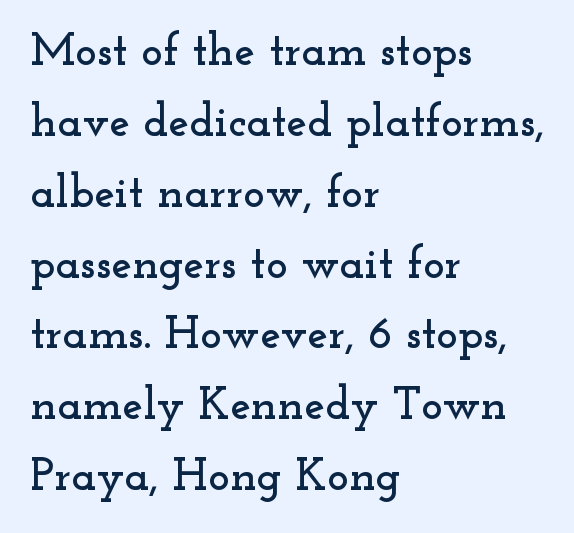
The image shows 46 px wide serif type, upright; set left-aligned, normal line spacing (1.54x), normal letter spacing, not underlined; low stroke contrast and a small x-height.
